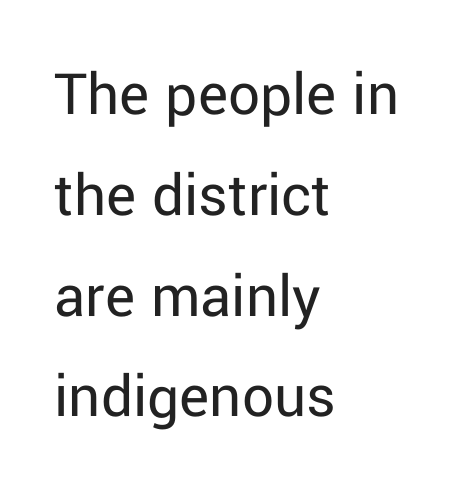
Q: Is the text bold? A: No.
Q: Is the text italic (slanted)? A: No, it is upright.
Q: Is the typeface a serif or a sans-serif typeface? A: Sans-serif.
Q: Is the text underlined? A: No.
Q: How is the paragraph aligned? A: Left-aligned.
Q: Is the spacing between letters normal or unusually wide? A: Normal.
Q: Is the spacing between lines tight, normal or loose? A: Normal.
Q: Width (condensed, normal, or wide)? A: Normal.
Q: Stroke contrast? A: Low.
Q: x-height? A: Medium.
Q: Monospaced? A: No.
